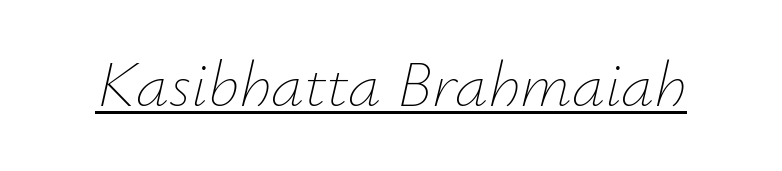
The image shows 66 px thin type, italic (leaning right); set normal letter spacing, underlined; low stroke contrast and a small x-height.
